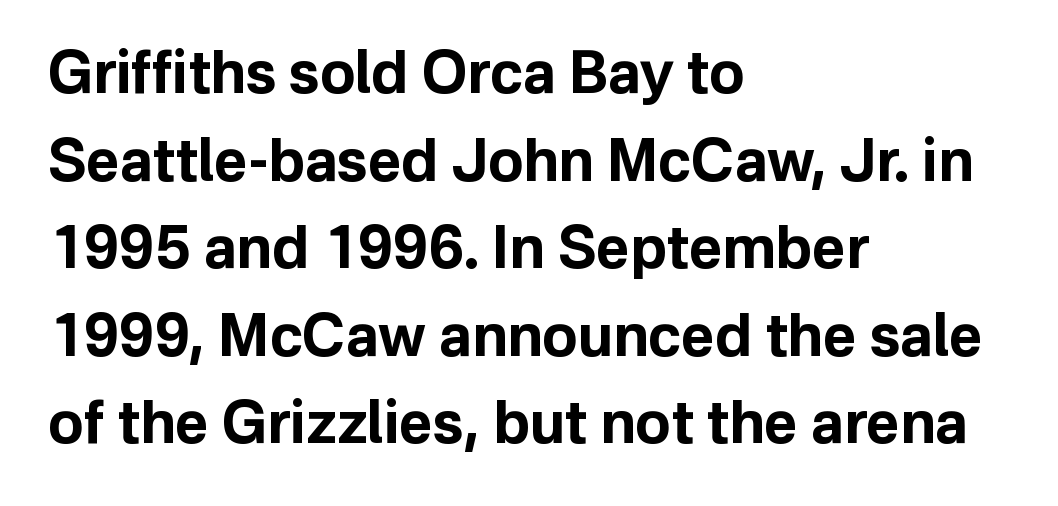
Q: Is the text bold? A: Yes.
Q: Is the text italic (slanted)? A: No, it is upright.
Q: Is the typeface a serif or a sans-serif typeface? A: Sans-serif.
Q: Is the text underlined? A: No.
Q: How is the paragraph aligned? A: Left-aligned.
Q: Is the spacing between letters normal or unusually wide? A: Normal.
Q: Is the spacing between lines tight, normal or loose? A: Normal.
Q: Width (condensed, normal, or wide)? A: Normal.
Q: Stroke contrast? A: Low.
Q: x-height? A: Medium.
Q: Monospaced? A: No.
